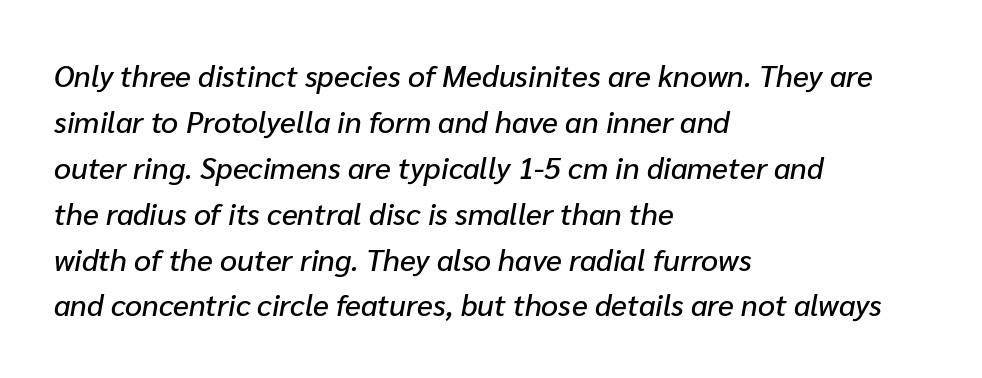
The image shows 30 px text type, italic (leaning right); set left-aligned, normal line spacing (1.53x), normal letter spacing, not underlined; low stroke contrast and a medium x-height.
